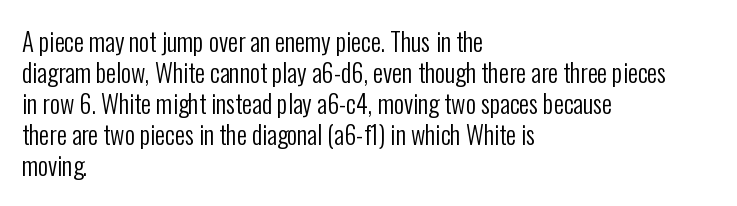
{"italic": "no", "bold": "no", "underline": "no", "align": "left", "line_spacing_ratio": 1.24, "letter_spacing": "normal", "letter_spacing_em": 0.0, "glyph_px": 25}
